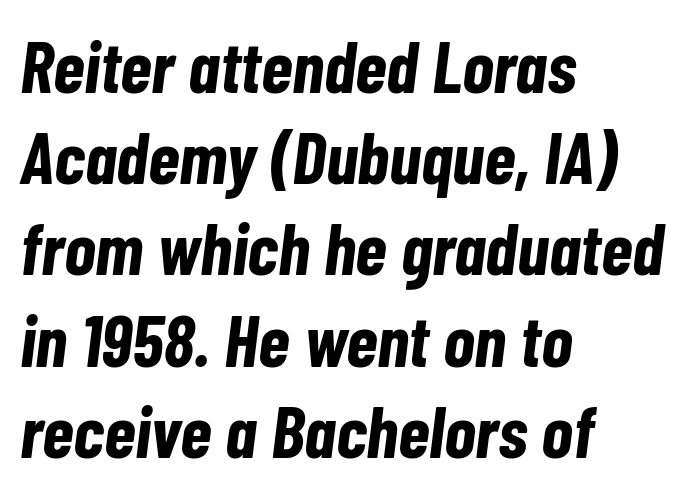
{"italic": "yes", "lean": "right", "slant_degrees": 7, "bold": "yes", "weight": "bold", "width": "condensed", "stroke_contrast": "low", "x_height": "medium", "monospaced": "no", "underline": "no", "align": "left", "line_spacing": "normal", "line_spacing_ratio": 1.25, "letter_spacing": "normal", "letter_spacing_em": 0.0, "glyph_px": 73}
